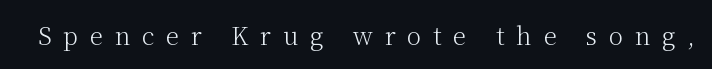
Q: Is the text bold? A: No.
Q: Is the text italic (slanted)? A: No, it is upright.
Q: Is the text underlined? A: No.
Q: Is the spacing between letters normal or unusually wide? A: Unusually wide.
